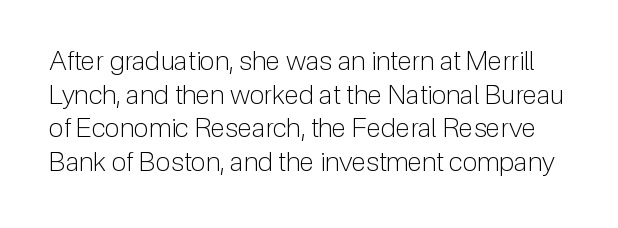
Q: Is the text bold? A: No.
Q: Is the text italic (slanted)? A: No, it is upright.
Q: Is the text underlined? A: No.
Q: Is the spacing between letters normal or unusually wide? A: Normal.
Q: Is the spacing between lines tight, normal or loose? A: Normal.
